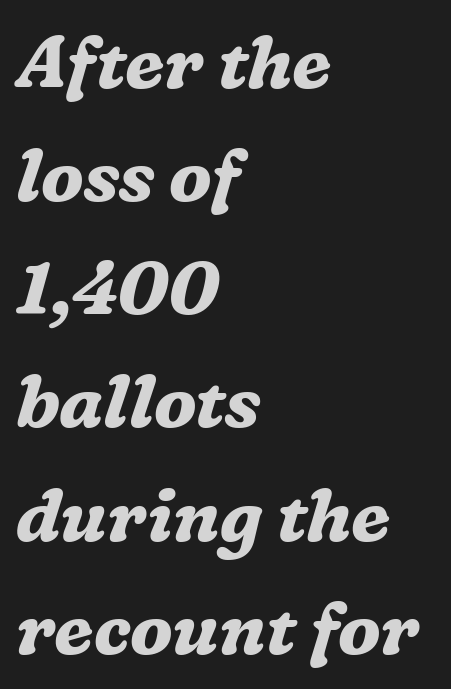
The image shows 73 px bold serif type, italic (leaning right); set left-aligned, normal line spacing (1.55x), normal letter spacing, not underlined; medium stroke contrast and a medium x-height.
